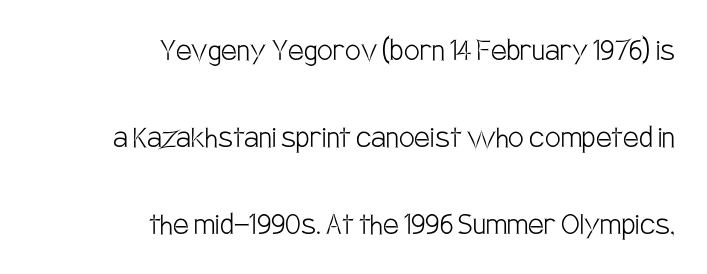
Vertical spacing — loose. The space beneath each line is pristine and unruled. The strokes are not fattened; the text isn't bold. Layout note: lines flush right. The axis of the letterforms is exactly vertical.
